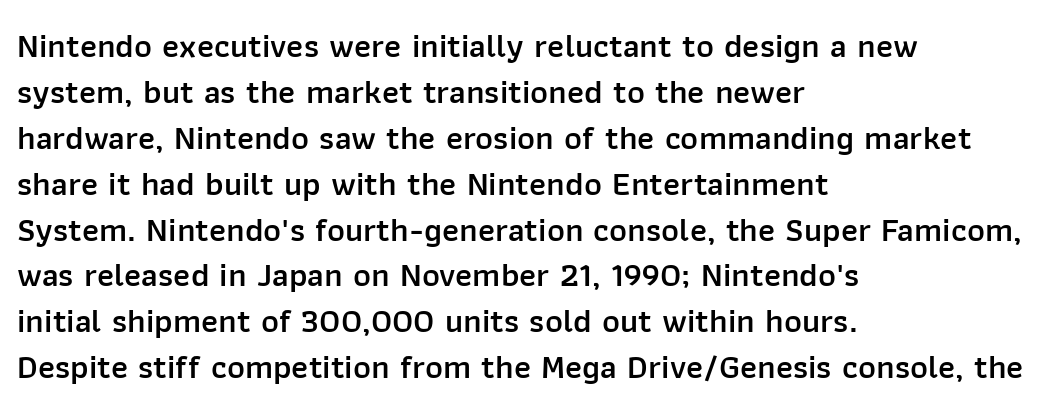
The image shows 34 px semibold sans-serif type, upright; set left-aligned, normal line spacing (1.35x), normal letter spacing, not underlined; low stroke contrast and a medium x-height.
